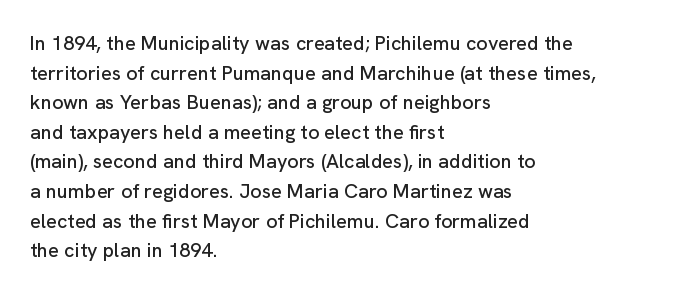
Q: Is the text italic (slanted)? A: No, it is upright.
Q: Is the text underlined? A: No.
Q: How is the paragraph aligned? A: Left-aligned.
Q: Is the spacing between letters normal or unusually wide? A: Normal.
Q: Is the spacing between lines tight, normal or loose? A: Normal.
